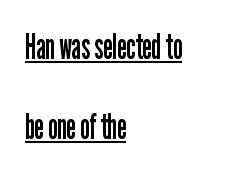
The image shows 35 px regular-weight, condensed sans-serif type, upright; set left-aligned, loose line spacing (2.3x), normal letter spacing, underlined; low stroke contrast and a medium x-height.
